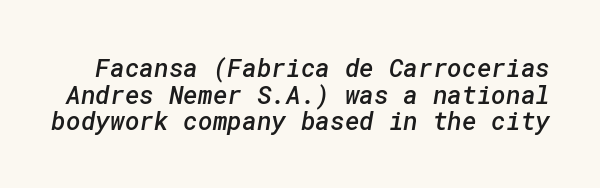
The space beneath each line is pristine and unruled. What stands out about the letter spacing? Nothing — it is the standard amount. The lines are packed closely together with very little leading. Each glyph is drawn with semibold strokes, heavier than normal yet not fully bold.
